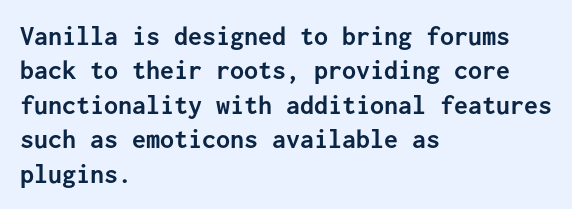
These lines stack with their left ends in a neat column. Posture: vertical. The rendering shows plain stroke endings on the letterforms — a sans-serif design. How heavy is the stroke? Heavy — this is a bold. Is the letter spacing exaggerated? No — it looks like the ordinary default.
